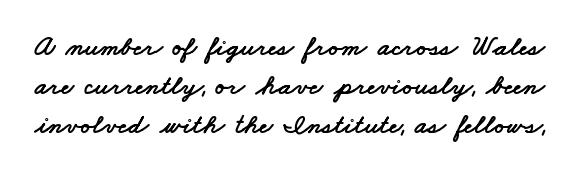
Looks like regular typesetting: each glyph gets only the width it needs. Each letter's strokes conclude bluntly, with no projecting serifs. No extra tracking has been applied to these lines. The strip under each line holds only bare page.
